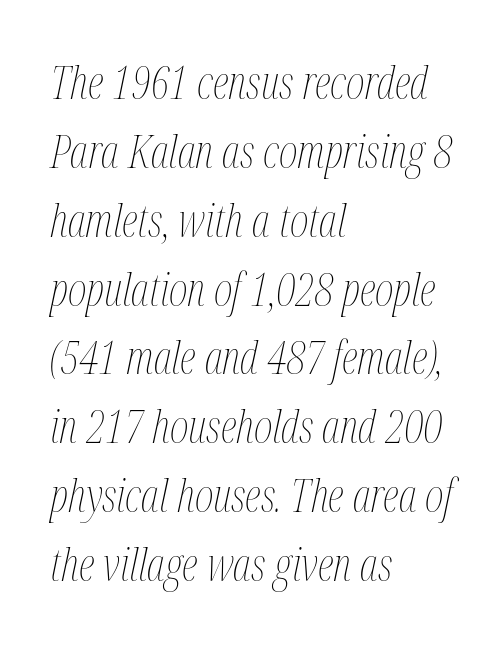
The image shows 45 px thin, condensed type, italic (leaning right); set left-aligned, normal line spacing (1.53x), normal letter spacing, not underlined; medium stroke contrast and a medium x-height.
